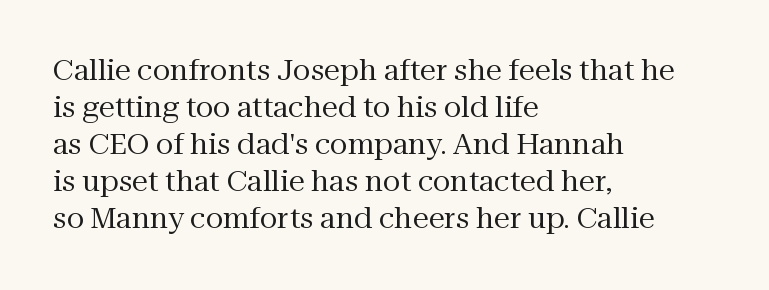
Q: Is the text bold? A: No.
Q: Is the text italic (slanted)? A: No, it is upright.
Q: Is the typeface a serif or a sans-serif typeface? A: Serif.
Q: Is the text underlined? A: No.
Q: How is the paragraph aligned? A: Left-aligned.
Q: Is the spacing between letters normal or unusually wide? A: Normal.
Q: Is the spacing between lines tight, normal or loose? A: Normal.
Q: Width (condensed, normal, or wide)? A: Normal.
Q: Stroke contrast? A: Medium.
Q: x-height? A: Medium.
Q: Monospaced? A: No.
